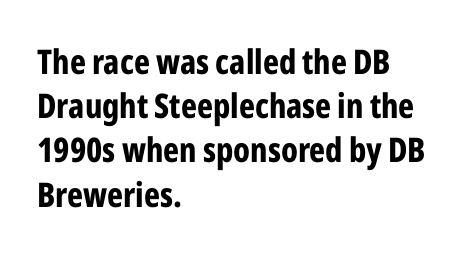
Plenty of ink on the page — the face is bold. Horizontal bands of white between lines are of average thickness. These lines are composed in type without serifs. Spacing verdict: proportional, widths tailored to each character. These lines keep a tight, regular rhythm from letter to letter. Posture: upright roman.
